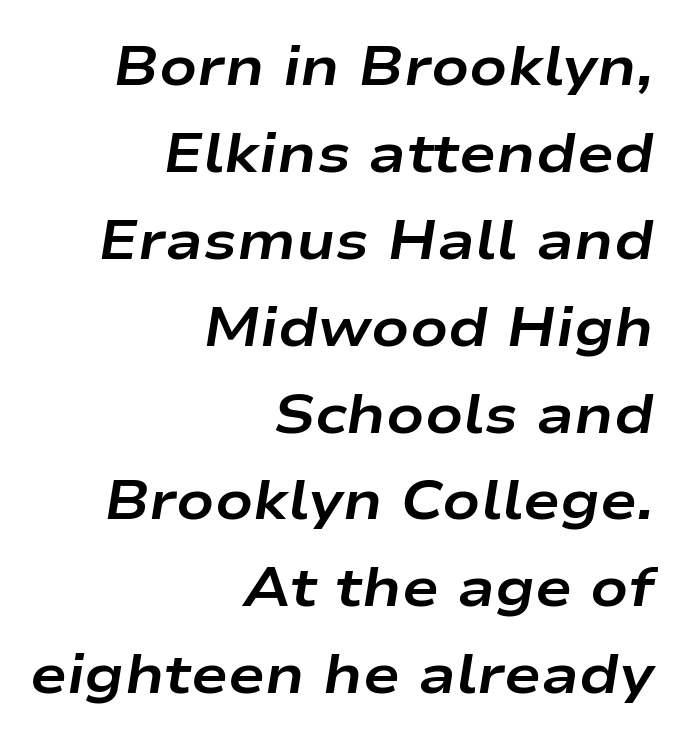
Q: Is the text bold? A: Yes.
Q: Is the text italic (slanted)? A: Yes, it leans right by about 9 degrees.
Q: Is the text underlined? A: No.
Q: How is the paragraph aligned? A: Right-aligned.
Q: Is the spacing between letters normal or unusually wide? A: Normal.
Q: Is the spacing between lines tight, normal or loose? A: Normal.
Q: Width (condensed, normal, or wide)? A: Wide.
Q: Stroke contrast? A: Low.
Q: x-height? A: Medium.
Q: Monospaced? A: No.
